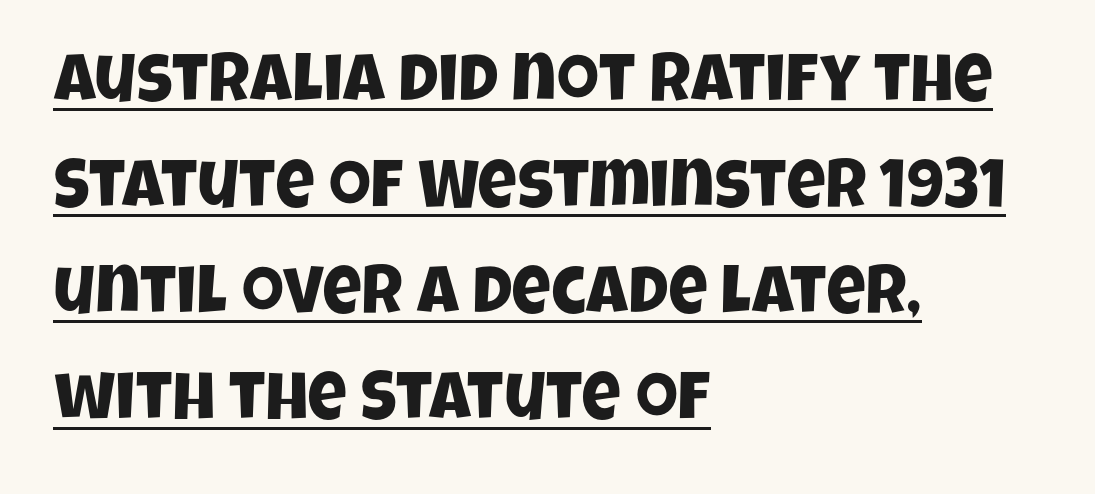
Which margin do the lines hug? The left one — the right edge is uneven. The vertical gap from one line to the next is medium. Note: no serifs on the glyphs. Character widths vary here, with narrow letters taking less room than wide ones.
